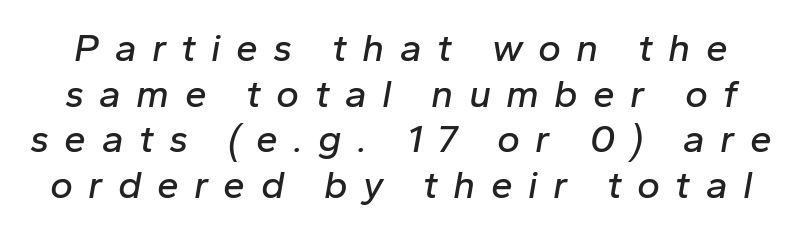
Q: Is the text italic (slanted)? A: Yes, it leans right by about 10 degrees.
Q: Is the text underlined? A: No.
Q: Is the spacing between letters normal or unusually wide? A: Unusually wide.
Q: Width (condensed, normal, or wide)? A: Normal.
Q: Stroke contrast? A: Low.
Q: x-height? A: Medium.
Q: Monospaced? A: No.
